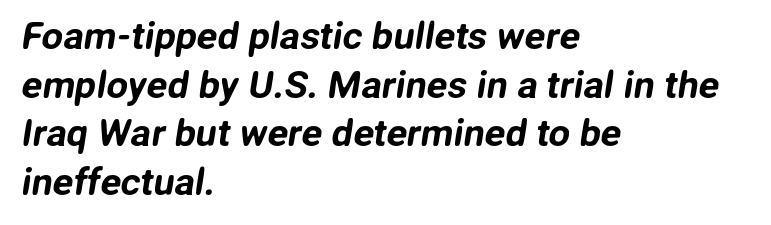
The image shows 38 px sans-serif type; set left-aligned, normal line spacing (1.28x), normal letter spacing, not underlined; low stroke contrast and a medium x-height.
